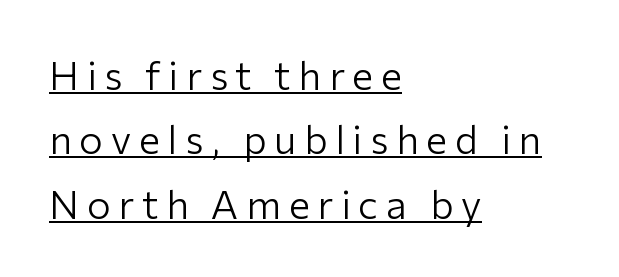
{"serif": "no", "italic": "no", "bold": "no", "weight": "light", "width": "normal", "stroke_contrast": "low", "x_height": "medium", "monospaced": "no", "underline": "yes", "align": "left", "line_spacing": "normal", "line_spacing_ratio": 1.61, "glyph_px": 40}
